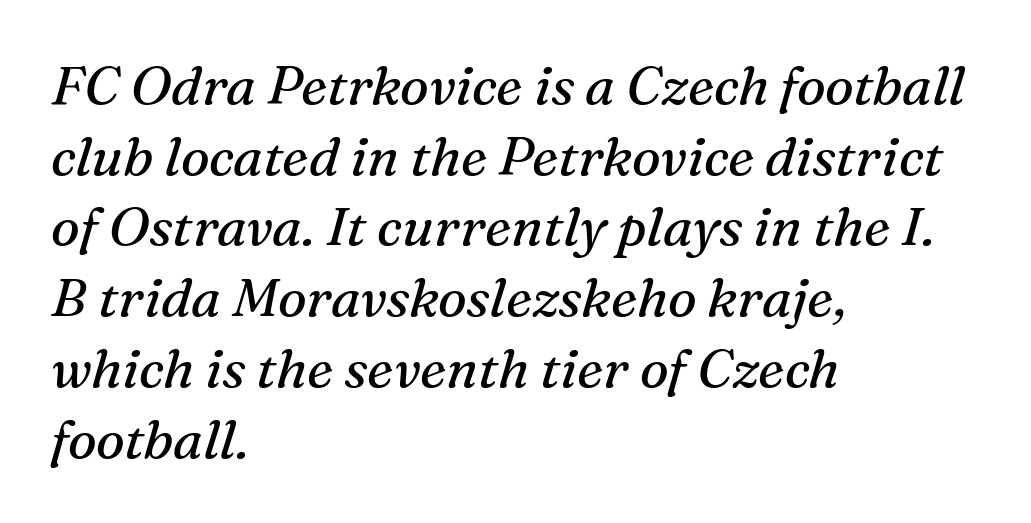
{"serif": "yes", "italic": "yes", "lean": "right", "slant_degrees": 16, "bold": "no", "weight": "regular", "width": "normal", "stroke_contrast": "medium", "x_height": "medium", "monospaced": "no", "underline": "no", "align": "left", "line_spacing": "normal", "line_spacing_ratio": 1.31, "letter_spacing": "normal", "letter_spacing_em": 0.0, "glyph_px": 54}
